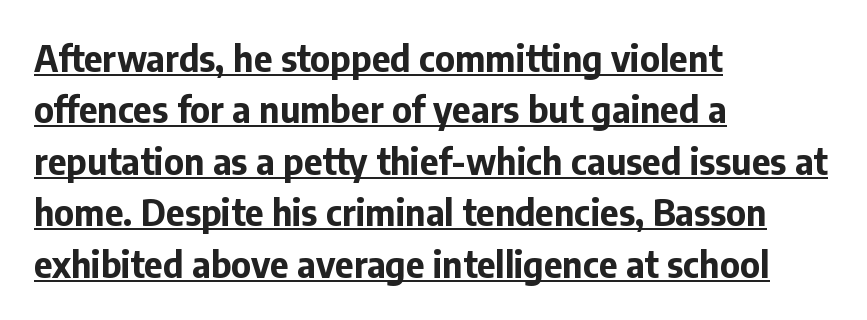
The image shows 36 px bold sans-serif type, upright; set left-aligned, normal line spacing (1.43x), normal letter spacing, underlined; low stroke contrast and a medium x-height.
